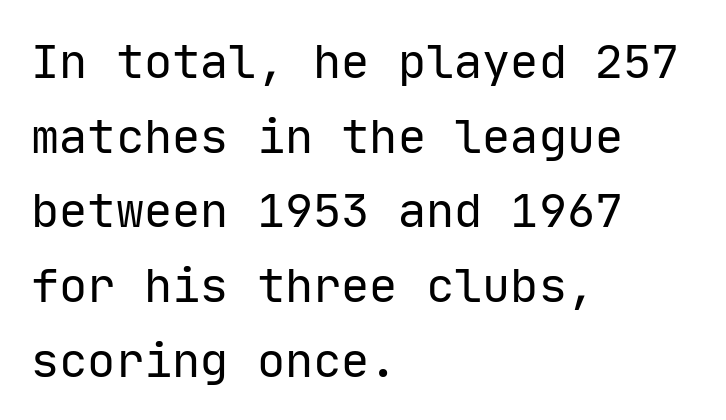
{"serif": "no", "italic": "no", "bold": "no", "weight": "regular", "width": "normal", "stroke_contrast": "low", "x_height": "medium", "monospaced": "yes", "underline": "no", "align": "left", "line_spacing": "normal", "line_spacing_ratio": 1.59, "letter_spacing": "normal", "letter_spacing_em": 0.0, "glyph_px": 47}
